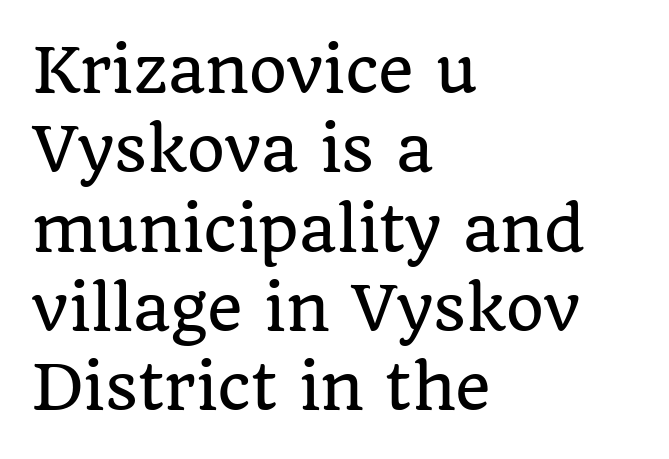
The image shows 61 px serif type, upright; set left-aligned, normal line spacing (1.3x), normal letter spacing, not underlined; low stroke contrast and a large x-height.
